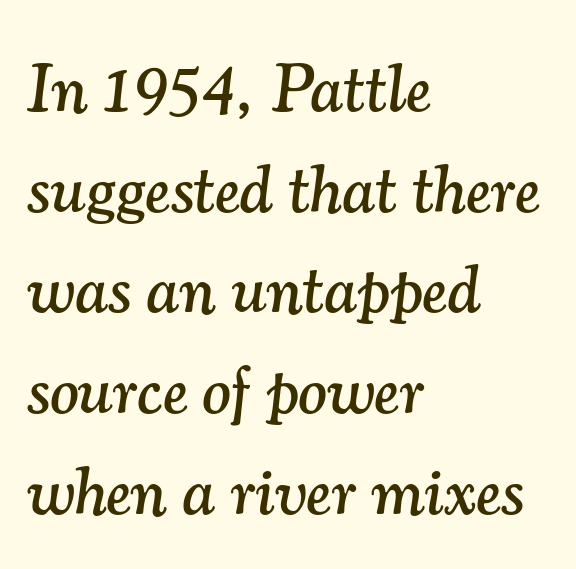
{"serif": "yes", "italic": "yes", "lean": "right", "slant_degrees": 7, "width": "normal", "stroke_contrast": "medium", "x_height": "small", "monospaced": "no", "underline": "no", "align": "left", "line_spacing": "normal", "line_spacing_ratio": 1.48, "letter_spacing": "normal", "letter_spacing_em": 0.0, "glyph_px": 68}
